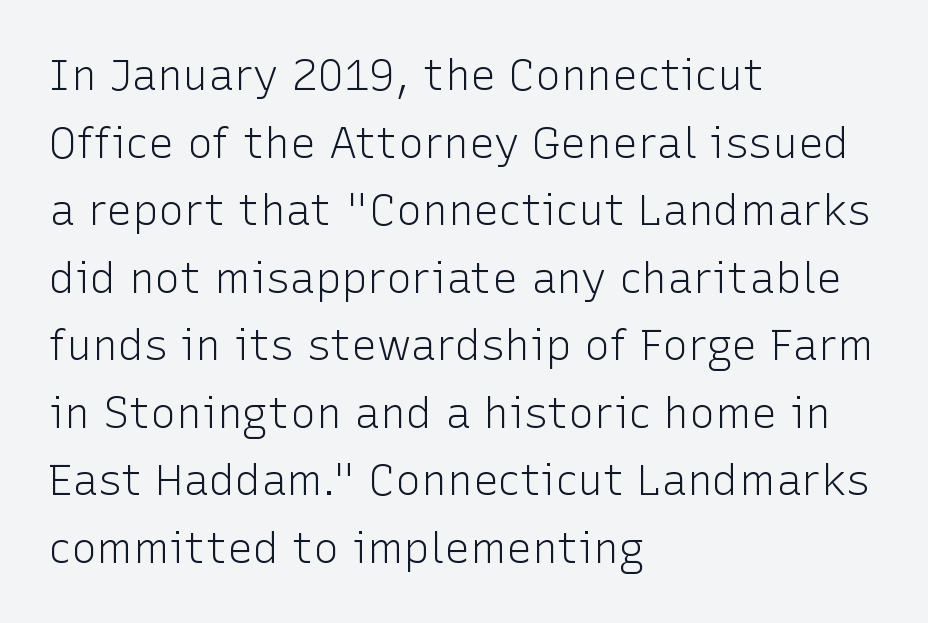
Q: Is the text bold? A: No.
Q: Is the text italic (slanted)? A: No, it is upright.
Q: Is the typeface a serif or a sans-serif typeface? A: Sans-serif.
Q: Is the text underlined? A: No.
Q: How is the paragraph aligned? A: Left-aligned.
Q: Is the spacing between letters normal or unusually wide? A: Normal.
Q: Is the spacing between lines tight, normal or loose? A: Normal.
Q: Width (condensed, normal, or wide)? A: Normal.
Q: Stroke contrast? A: Low.
Q: x-height? A: Medium.
Q: Monospaced? A: No.
